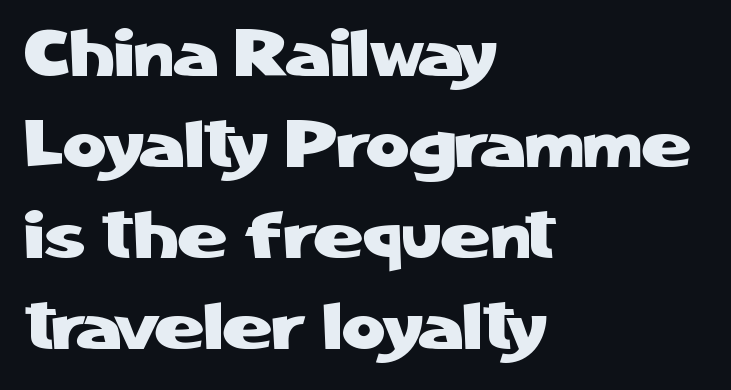
Q: Is the text italic (slanted)? A: No, it is upright.
Q: Is the typeface a serif or a sans-serif typeface? A: Sans-serif.
Q: Is the text underlined? A: No.
Q: How is the paragraph aligned? A: Left-aligned.
Q: Is the spacing between letters normal or unusually wide? A: Normal.
Q: Is the spacing between lines tight, normal or loose? A: Normal.
Q: Width (condensed, normal, or wide)? A: Normal.
Q: Stroke contrast? A: Low.
Q: x-height? A: Medium.
Q: Monospaced? A: No.
